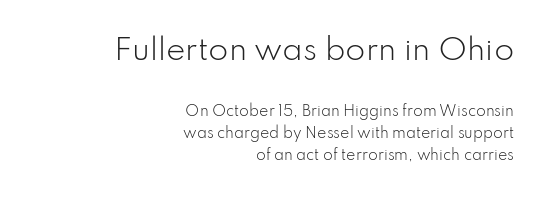
{"serif": "no", "italic": "no", "bold": "no", "weight": "light", "width": "normal", "stroke_contrast": "low", "x_height": "small", "monospaced": "no", "underline": "no", "align": "right", "line_spacing": "normal", "line_spacing_ratio": 1.56, "letter_spacing": "normal", "letter_spacing_em": 0.0, "larger_block": "first", "size_ratio": 2.07, "glyph_px": 29}
